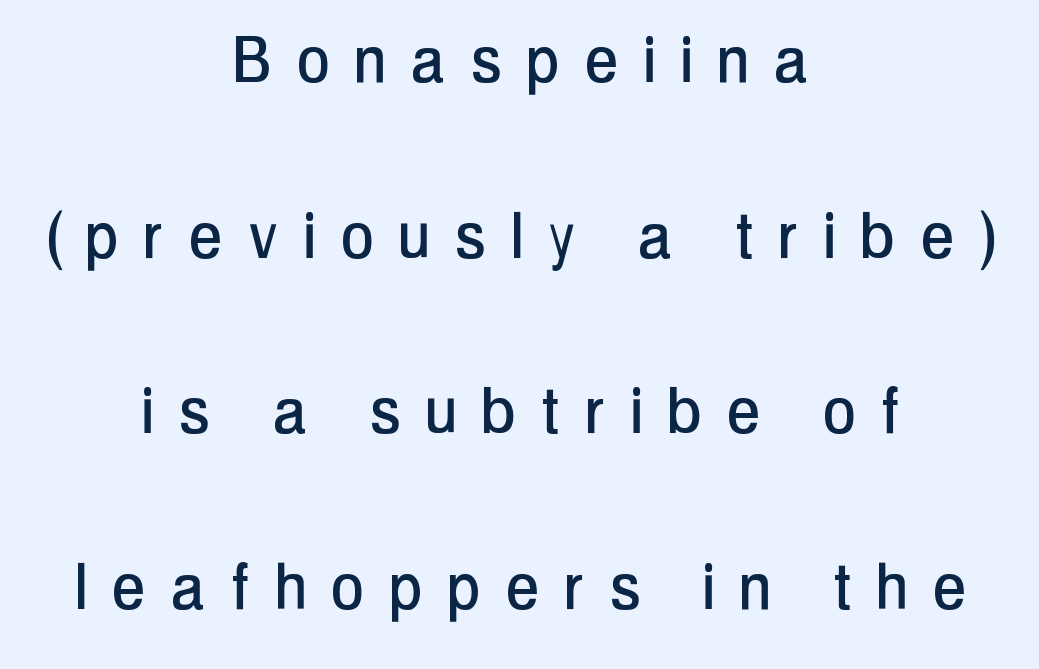
Q: Is the text italic (slanted)? A: No, it is upright.
Q: Is the typeface a serif or a sans-serif typeface? A: Sans-serif.
Q: Is the text underlined? A: No.
Q: How is the paragraph aligned? A: Centered.
Q: Is the spacing between letters normal or unusually wide? A: Unusually wide.
Q: Is the spacing between lines tight, normal or loose? A: Loose.
Q: Width (condensed, normal, or wide)? A: Condensed.
Q: Stroke contrast? A: Low.
Q: x-height? A: Medium.
Q: Monospaced? A: No.
